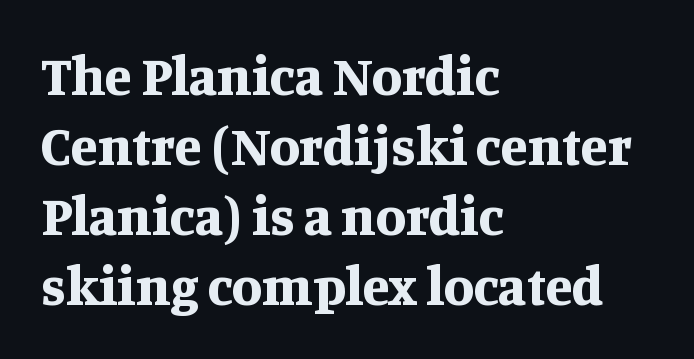
The image shows 55 px bold serif type, upright; set left-aligned, normal line spacing (1.27x), normal letter spacing, not underlined; medium stroke contrast and a large x-height.
